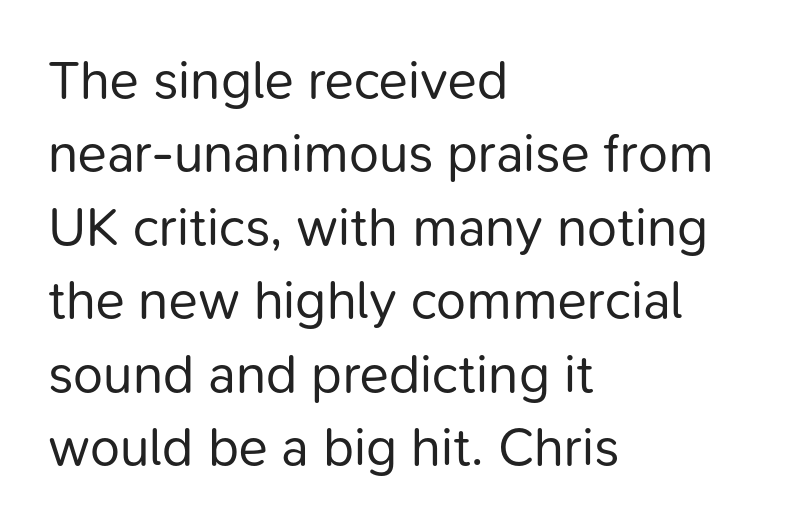
{"serif": "no", "italic": "no", "bold": "no", "weight": "regular", "width": "normal", "stroke_contrast": "low", "x_height": "medium", "monospaced": "no", "underline": "no", "align": "left", "line_spacing": "normal", "line_spacing_ratio": 1.36, "letter_spacing": "normal", "letter_spacing_em": 0.0, "glyph_px": 54}
